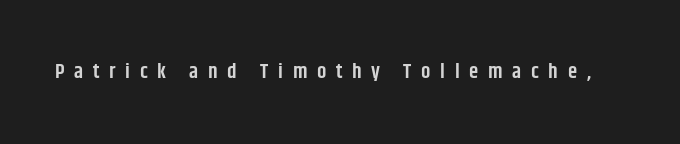
In terms of posture, this sample is upright. A bare baseline throughout the passage. You could only call the tracking loose — the letters float apart. The rendering uses a semibold face; strokes are thickened but not to full bold.
